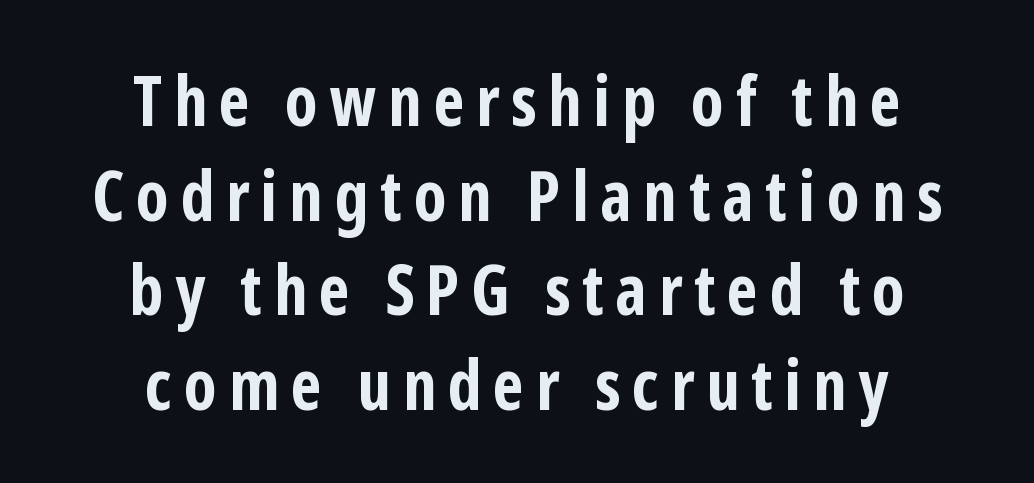
{"serif": "no", "italic": "no", "bold": "yes", "weight": "bold", "width": "condensed", "stroke_contrast": "low", "x_height": "medium", "monospaced": "no", "underline": "no", "align": "center", "line_spacing": "normal", "line_spacing_ratio": 1.37, "glyph_px": 69}
